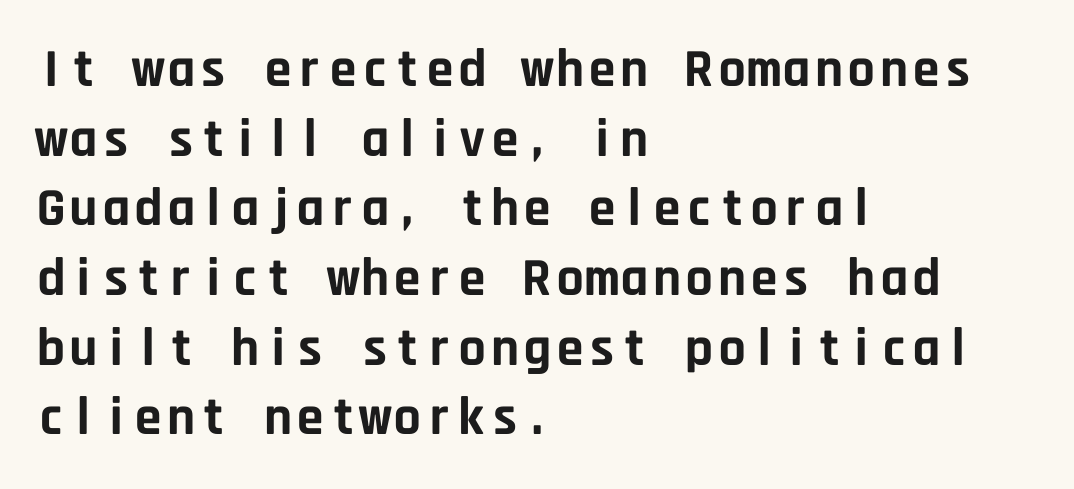
Q: Is the text bold? A: Yes.
Q: Is the text italic (slanted)? A: No, it is upright.
Q: Is the typeface a serif or a sans-serif typeface? A: Sans-serif.
Q: Is the text underlined? A: No.
Q: How is the paragraph aligned? A: Left-aligned.
Q: Is the spacing between letters normal or unusually wide? A: Normal.
Q: Is the spacing between lines tight, normal or loose? A: Normal.
Q: Width (condensed, normal, or wide)? A: Normal.
Q: Stroke contrast? A: Low.
Q: x-height? A: Large.
Q: Monospaced? A: Yes.
